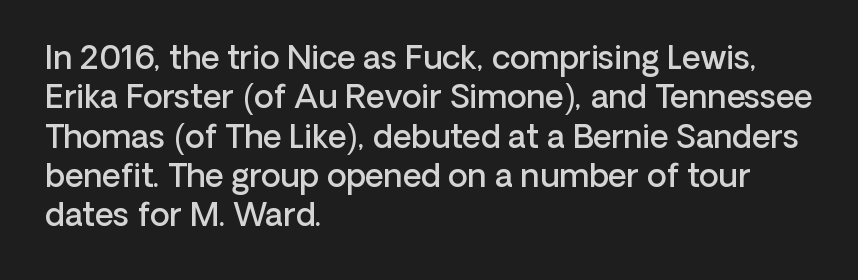
{"serif": "no", "italic": "no", "bold": "semi", "weight": "semibold", "width": "normal", "stroke_contrast": "low", "x_height": "medium", "monospaced": "no", "underline": "no", "align": "left", "line_spacing_ratio": 1.23, "letter_spacing": "normal", "letter_spacing_em": 0.0, "glyph_px": 32}
